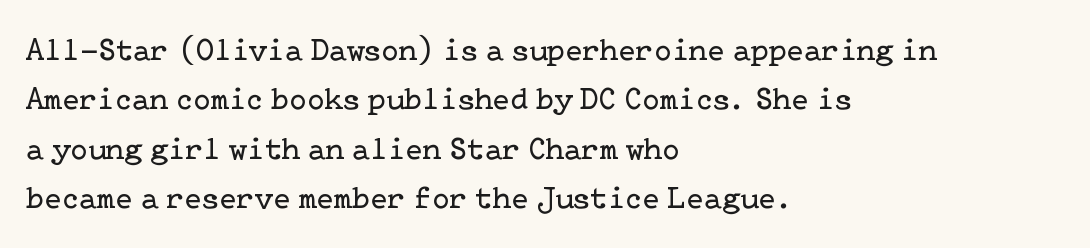
The image shows 32 px regular-weight serif type, upright; set left-aligned, normal line spacing (1.54x), normal letter spacing, not underlined; low stroke contrast and a medium x-height.
